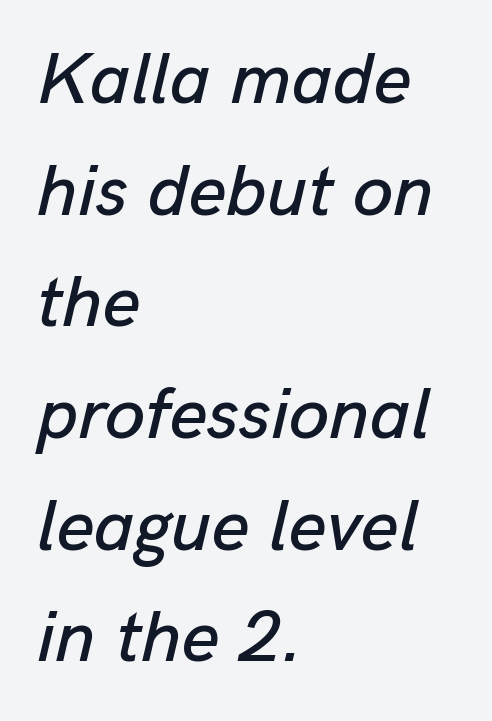
{"italic": "yes", "lean": "right", "slant_degrees": 13, "width": "normal", "stroke_contrast": "low", "x_height": "medium", "monospaced": "no", "underline": "no", "align": "left", "line_spacing": "normal", "line_spacing_ratio": 1.53, "letter_spacing": "normal", "letter_spacing_em": 0.0, "glyph_px": 73}
